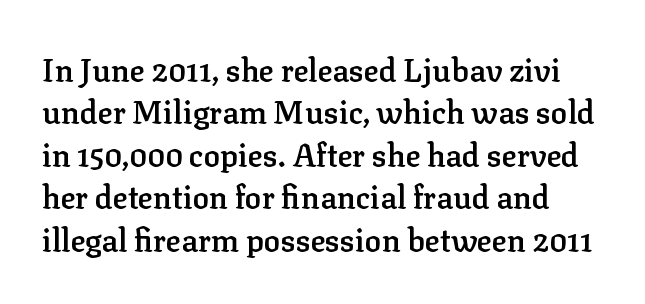
The image shows 31 px semibold serif type, upright; set normal line spacing (1.37x), normal letter spacing, not underlined; low stroke contrast and a medium x-height.
